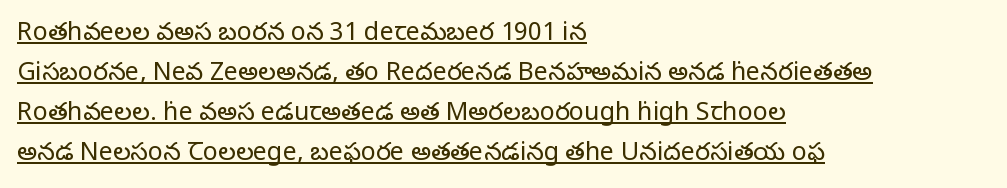
Q: Is the text bold? A: No.
Q: Is the text italic (slanted)? A: No, it is upright.
Q: Is the text underlined? A: Yes.
Q: How is the paragraph aligned? A: Left-aligned.
Q: Is the spacing between letters normal or unusually wide? A: Normal.
Q: Is the spacing between lines tight, normal or loose? A: Normal.
